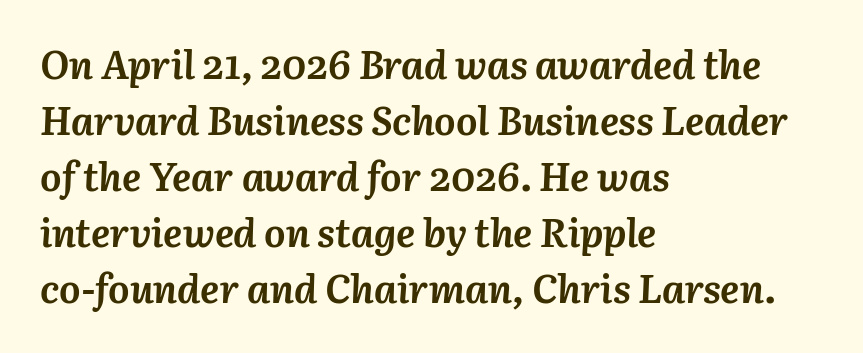
{"italic": "yes", "lean": "right", "slant_degrees": 3, "bold": "yes", "weight": "semibold", "width": "normal", "stroke_contrast": "medium", "x_height": "medium", "monospaced": "no", "underline": "no", "align": "left", "line_spacing": "normal", "line_spacing_ratio": 1.4, "letter_spacing": "normal", "letter_spacing_em": 0.0, "glyph_px": 40}
